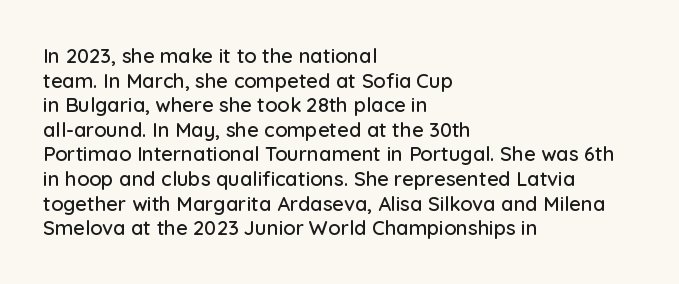
Q: Is the text italic (slanted)? A: No, it is upright.
Q: Is the text underlined? A: No.
Q: How is the paragraph aligned? A: Left-aligned.
Q: Is the spacing between letters normal or unusually wide? A: Normal.
